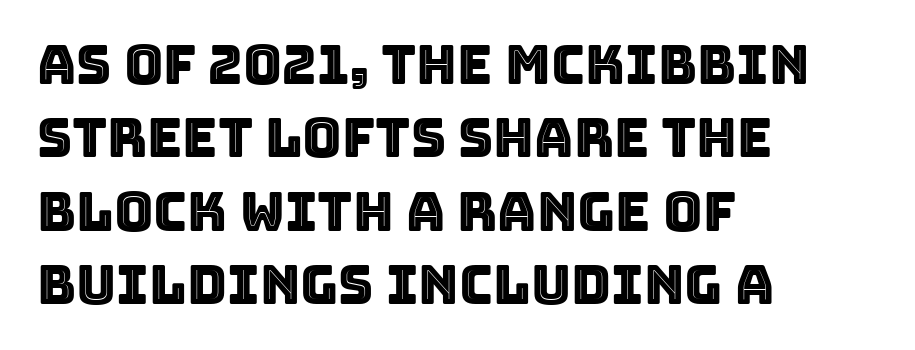
Line spacing here is normal. Do the characters align in a grid? No, the font is proportional. Honestly, there is no underline to notice here at all. In terms of letterspacing, this is plain default setting. Is the block centered? No — it sits flush against the left margin. A typesetter would mark this as roman, not italic.
